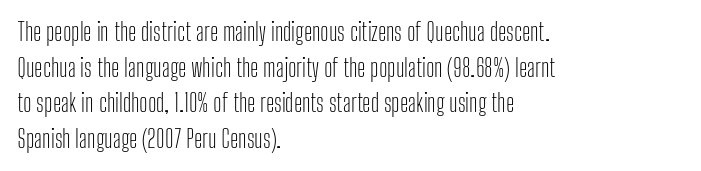
The image shows 24 px text type, upright; set left-aligned, normal line spacing (1.48x), normal letter spacing, not underlined.
